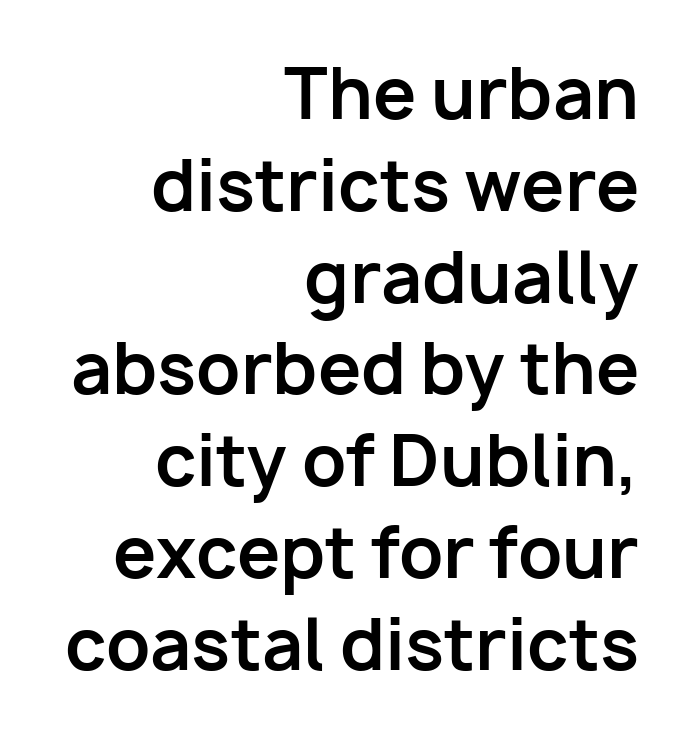
{"serif": "no", "italic": "no", "bold": "yes", "weight": "bold", "width": "normal", "stroke_contrast": "low", "x_height": "medium", "monospaced": "no", "underline": "no", "align": "right", "line_spacing": "normal", "line_spacing_ratio": 1.33, "letter_spacing": "normal", "letter_spacing_em": 0.0, "glyph_px": 69}
